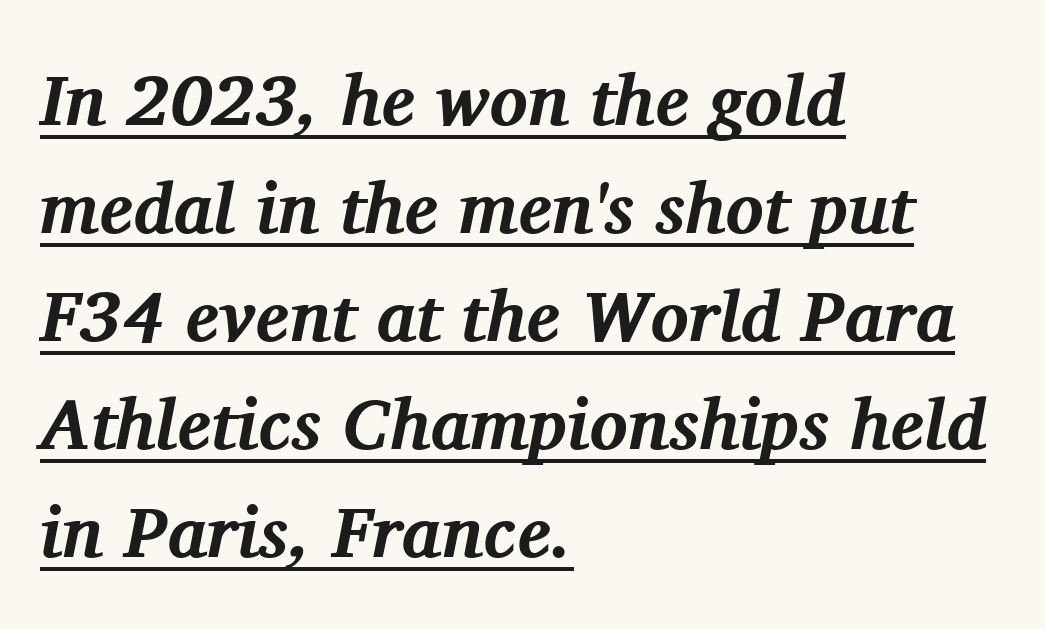
{"serif": "yes", "italic": "yes", "lean": "right", "slant_degrees": 11, "bold": "yes", "weight": "bold", "width": "normal", "stroke_contrast": "medium", "x_height": "medium", "monospaced": "no", "underline": "yes", "align": "left", "line_spacing": "normal", "line_spacing_ratio": 1.52, "letter_spacing": "normal", "letter_spacing_em": 0.0, "glyph_px": 71}
